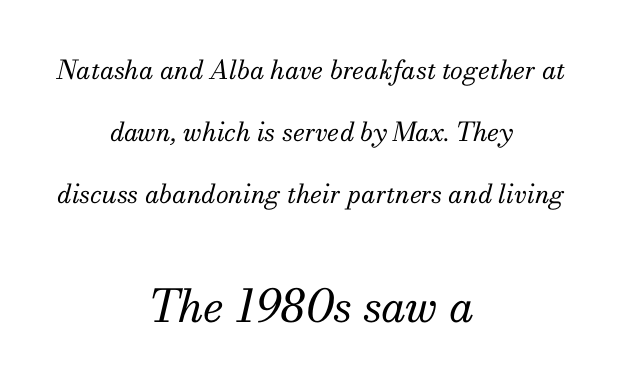
The image shows 45 px regular-weight serif type, italic (leaning right); set centered, loose line spacing (2.38x), normal letter spacing, not underlined; the second (bottom) block is 1.73x larger; medium stroke contrast and a small x-height.
